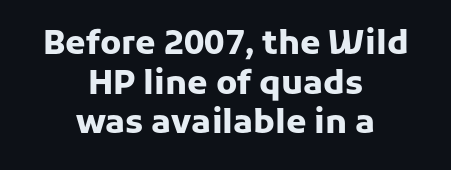
The image shows 33 px heavy sans-serif type, upright; set centered, line spacing 1.2x, normal letter spacing, not underlined; low stroke contrast and a medium x-height.
